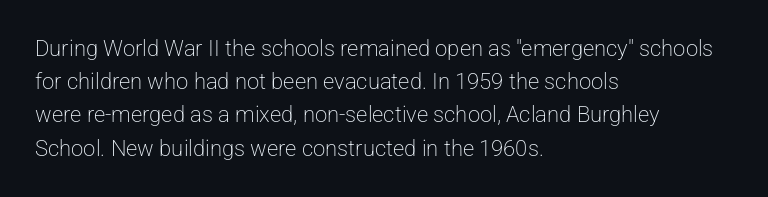
{"italic": "no", "bold": "no", "underline": "no", "align": "left", "line_spacing": "normal", "line_spacing_ratio": 1.51, "letter_spacing": "normal", "letter_spacing_em": 0.0, "glyph_px": 22}
